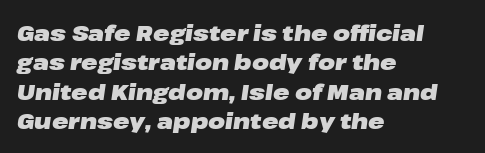
{"italic": "yes", "lean": "right", "slant_degrees": 8, "bold": "yes", "underline": "no", "align": "left", "line_spacing": "normal", "line_spacing_ratio": 1.33, "letter_spacing": "normal", "letter_spacing_em": 0.0, "glyph_px": 22}
